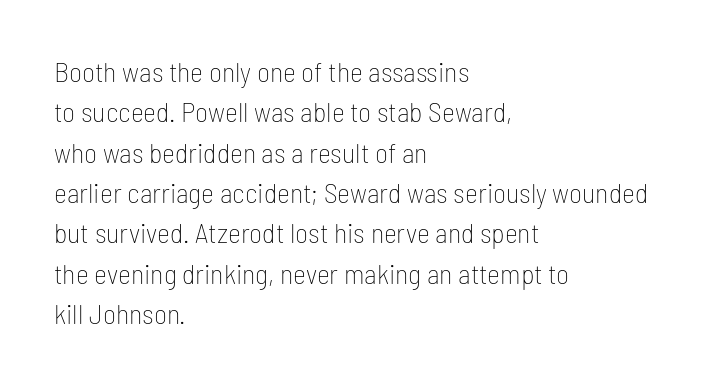
{"serif": "no", "italic": "no", "bold": "no", "weight": "thin", "width": "condensed", "stroke_contrast": "low", "x_height": "medium", "monospaced": "no", "underline": "no", "align": "left", "line_spacing": "normal", "line_spacing_ratio": 1.44, "letter_spacing": "normal", "letter_spacing_em": 0.0, "glyph_px": 28}
